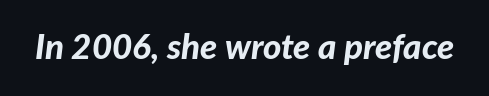
{"italic": "yes", "lean": "right", "slant_degrees": 7, "bold": "yes", "weight": "bold", "width": "normal", "stroke_contrast": "low", "x_height": "medium", "monospaced": "no", "underline": "no", "letter_spacing": "normal", "letter_spacing_em": 0.0, "glyph_px": 35}
